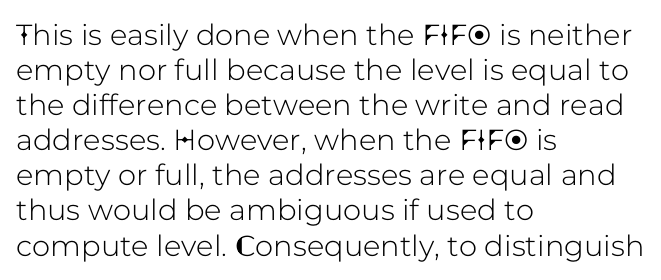
The image shows 29 px sans-serif type, upright; set left-aligned, line spacing 1.21x, normal letter spacing, not underlined; low stroke contrast and a medium x-height.
